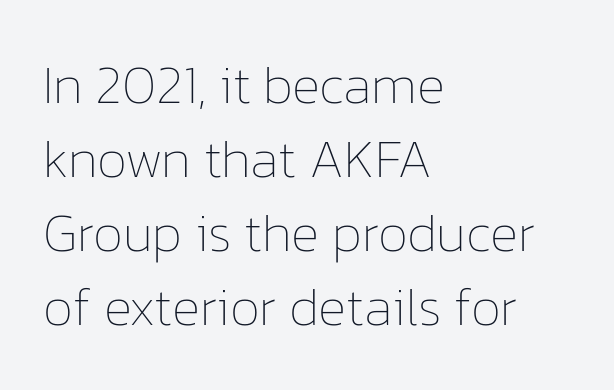
Q: Is the text bold? A: No.
Q: Is the text italic (slanted)? A: No, it is upright.
Q: Is the text underlined? A: No.
Q: How is the paragraph aligned? A: Left-aligned.
Q: Is the spacing between letters normal or unusually wide? A: Normal.
Q: Is the spacing between lines tight, normal or loose? A: Normal.
Q: Width (condensed, normal, or wide)? A: Normal.
Q: Stroke contrast? A: Low.
Q: x-height? A: Medium.
Q: Monospaced? A: No.
